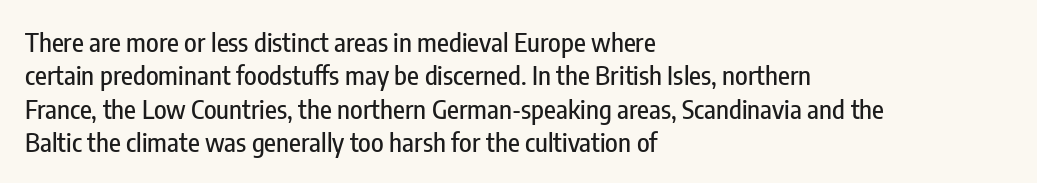
The image shows 26 px text type, upright; set left-aligned, normal line spacing (1.28x), normal letter spacing, not underlined.
